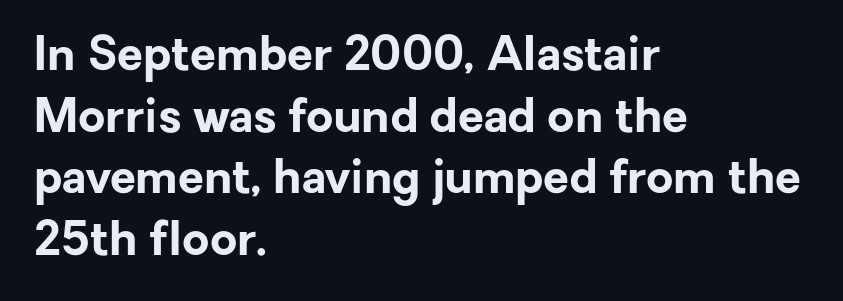
{"serif": "no", "italic": "no", "bold": "yes", "weight": "bold", "width": "normal", "stroke_contrast": "low", "x_height": "medium", "monospaced": "no", "underline": "no", "align": "left", "line_spacing": "normal", "line_spacing_ratio": 1.31, "letter_spacing": "normal", "letter_spacing_em": 0.0, "glyph_px": 47}
